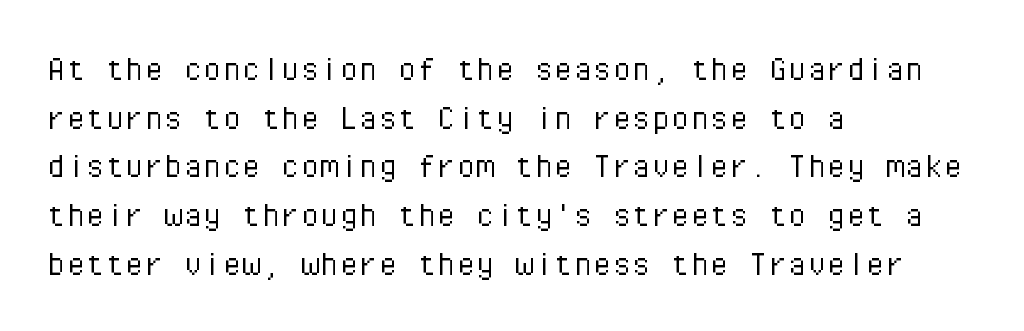
Q: Is the text bold? A: No.
Q: Is the text italic (slanted)? A: No, it is upright.
Q: Is the typeface a serif or a sans-serif typeface? A: Sans-serif.
Q: Is the text underlined? A: No.
Q: How is the paragraph aligned? A: Left-aligned.
Q: Is the spacing between letters normal or unusually wide? A: Normal.
Q: Is the spacing between lines tight, normal or loose? A: Normal.
Q: Width (condensed, normal, or wide)? A: Normal.
Q: Stroke contrast? A: Low.
Q: x-height? A: Medium.
Q: Monospaced? A: Yes.
